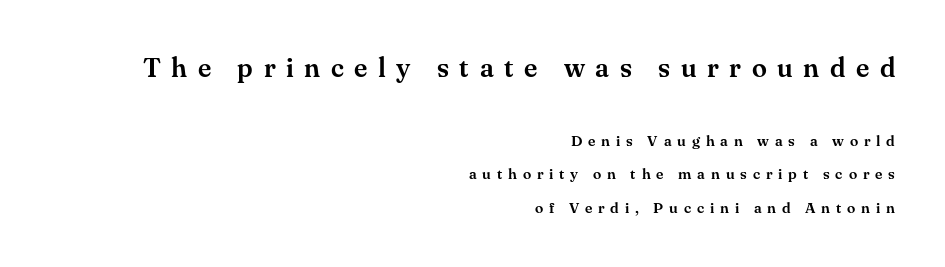
{"italic": "no", "underline": "no", "align": "right", "line_spacing": "loose", "line_spacing_ratio": 2.21, "letter_spacing": "wide", "letter_spacing_em": 0.39, "larger_block": "first", "size_ratio": 1.8, "glyph_px": 27}
